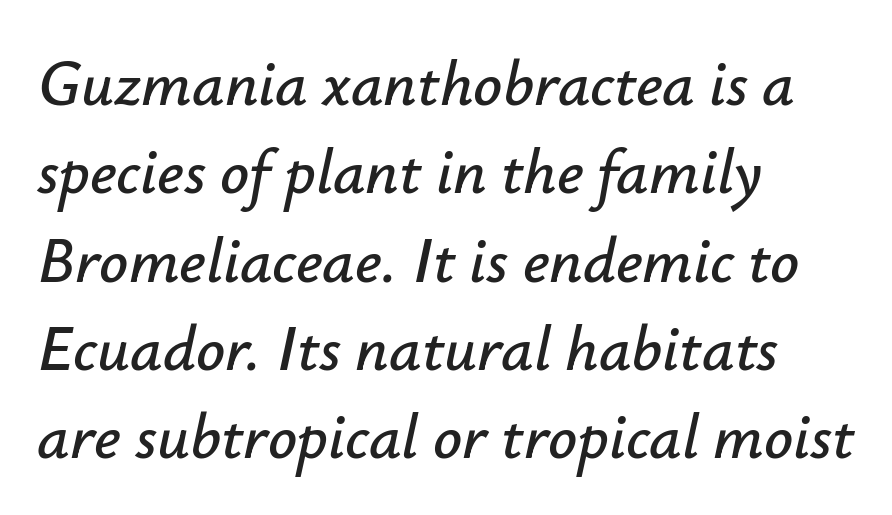
{"italic": "yes", "lean": "right", "slant_degrees": 12, "width": "normal", "stroke_contrast": "low", "x_height": "small", "monospaced": "no", "underline": "no", "align": "left", "line_spacing": "normal", "line_spacing_ratio": 1.38, "letter_spacing": "normal", "letter_spacing_em": 0.0, "glyph_px": 64}
